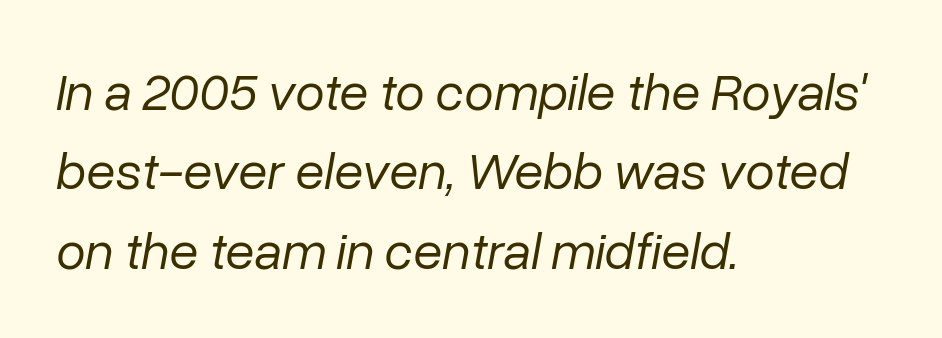
Horizontally, the lines are justified to the leading edge only. The face used here is proportionally spaced, like ordinary book or web type. Each word holds together tightly as a unit, with standard inter-letter gaps. Stroke mass is kept to a normal reading level or below. Horizontal bands of white between lines are of average thickness. Honestly, there is no underline to notice here at all.
